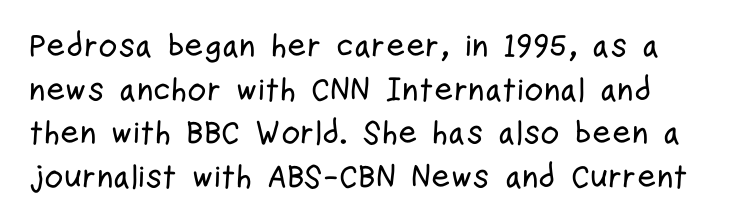
{"serif": "no", "italic": "no", "width": "condensed", "stroke_contrast": "low", "x_height": "medium", "monospaced": "no", "underline": "no", "line_spacing": "normal", "line_spacing_ratio": 1.32, "letter_spacing": "normal", "letter_spacing_em": 0.0, "glyph_px": 33}
